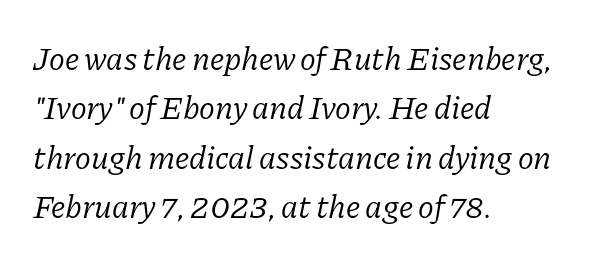
The passage shown is not bold in any degree. A typesetter would call this proportional, since set widths differ per character. Has an underline been added? It has not. Students, observe: this is what conventionally led text looks like. The passage shown has conventional tracking throughout. An italicized treatment has been applied to the whole sample.
